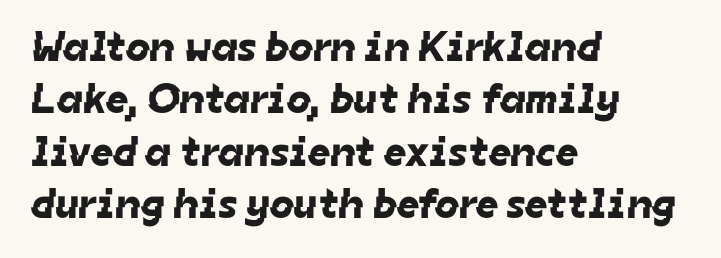
The image shows 43 px sans-serif type; set left-aligned, line spacing 1.22x, normal letter spacing, not underlined; low stroke contrast and a medium x-height.
